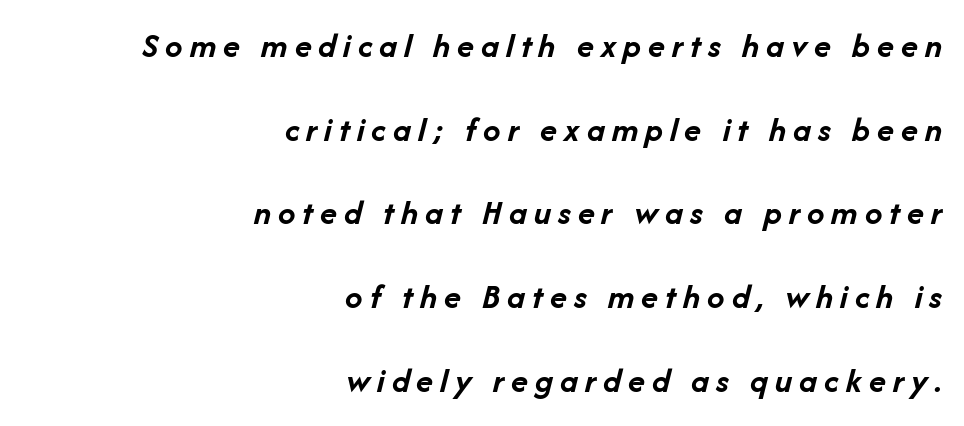
{"italic": "yes", "lean": "right", "slant_degrees": 14, "bold": "yes", "weight": "semibold", "width": "normal", "stroke_contrast": "low", "x_height": "medium", "monospaced": "no", "underline": "no", "align": "right", "line_spacing": "loose", "line_spacing_ratio": 2.39, "letter_spacing": "wide", "letter_spacing_em": 0.2, "glyph_px": 35}
